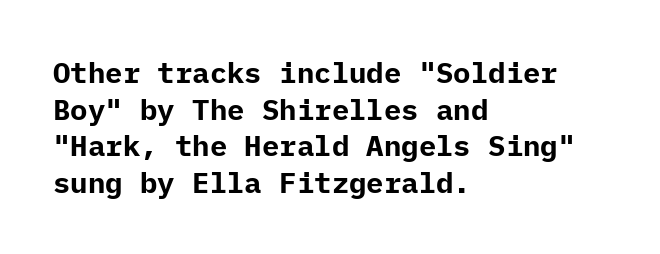
Q: Is the text bold? A: Yes.
Q: Is the text italic (slanted)? A: No, it is upright.
Q: Is the typeface a serif or a sans-serif typeface? A: Sans-serif.
Q: Is the text underlined? A: No.
Q: How is the paragraph aligned? A: Left-aligned.
Q: Is the spacing between letters normal or unusually wide? A: Normal.
Q: Is the spacing between lines tight, normal or loose? A: Normal.
Q: Width (condensed, normal, or wide)? A: Normal.
Q: Stroke contrast? A: Low.
Q: x-height? A: Medium.
